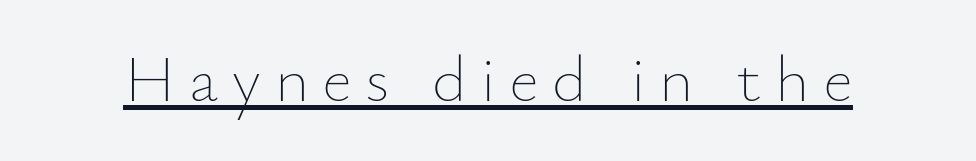
The image shows 66 px thin type, upright; set unusually wide letter spacing (+0.2 em), underlined; low stroke contrast and a small x-height.
